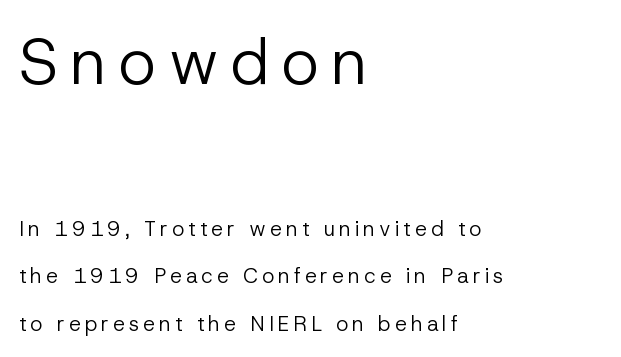
Tall strokes in this sample are plumb rather than angled. The vertical gap from one line to the next is large. The rag falls on the right side of this text block. Counters stay open thanks to moderate or lighter strokes. Bigger letters appear in the top chunk; the bottom chunk is reduced.
